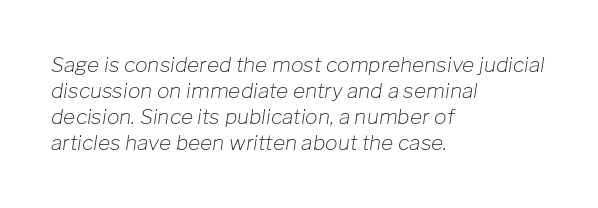
{"italic": "yes", "lean": "right", "slant_degrees": 8, "bold": "no", "underline": "no", "align": "left", "line_spacing_ratio": 1.24, "letter_spacing": "normal", "letter_spacing_em": 0.0, "glyph_px": 21}
